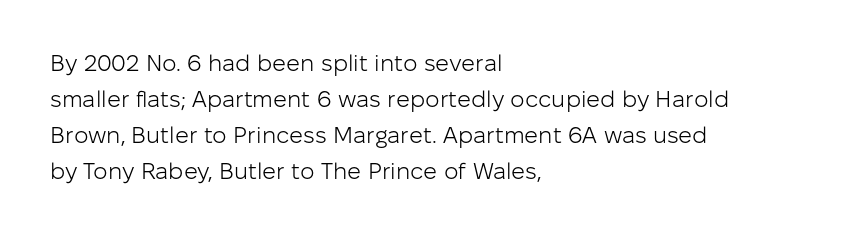
{"italic": "no", "bold": "no", "underline": "no", "align": "left", "line_spacing": "normal", "line_spacing_ratio": 1.57, "letter_spacing": "normal", "letter_spacing_em": 0.0, "glyph_px": 23}
